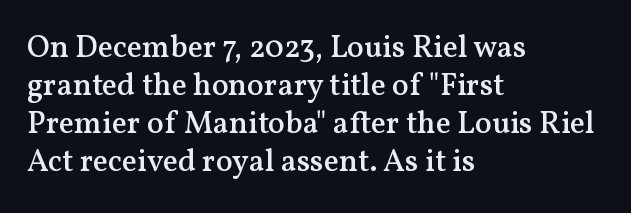
{"serif": "yes", "italic": "no", "bold": "semi", "weight": "semibold", "width": "normal", "stroke_contrast": "medium", "x_height": "medium", "monospaced": "no", "underline": "no", "align": "left", "line_spacing_ratio": 1.23, "letter_spacing": "normal", "letter_spacing_em": 0.0, "glyph_px": 31}
